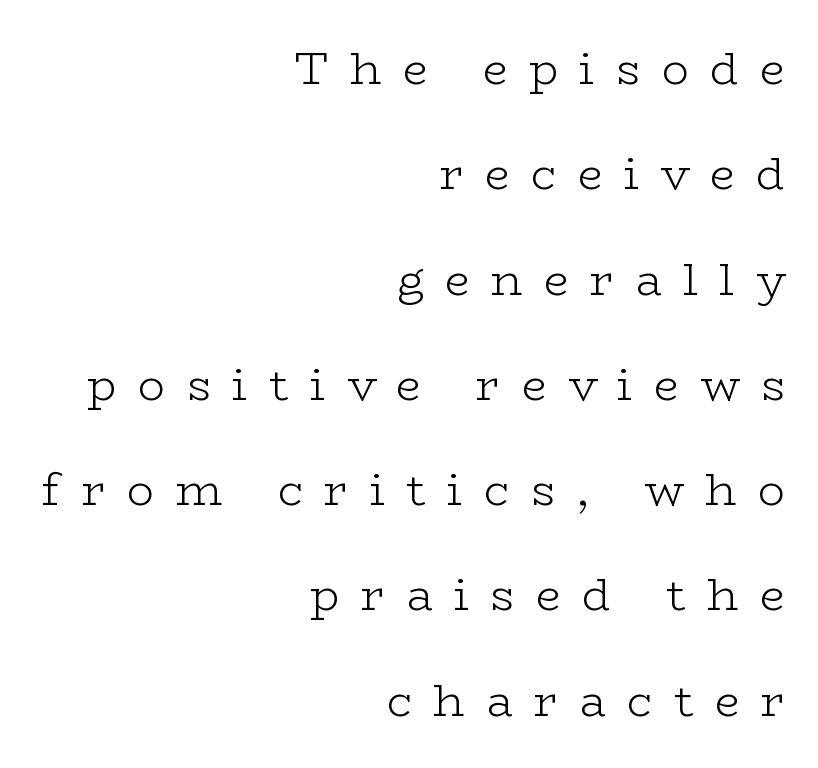
Q: Is the text bold? A: No.
Q: Is the text italic (slanted)? A: No, it is upright.
Q: Is the typeface a serif or a sans-serif typeface? A: Serif.
Q: Is the text underlined? A: No.
Q: How is the paragraph aligned? A: Right-aligned.
Q: Is the spacing between letters normal or unusually wide? A: Unusually wide.
Q: Is the spacing between lines tight, normal or loose? A: Loose.
Q: Width (condensed, normal, or wide)? A: Wide.
Q: Stroke contrast? A: Low.
Q: x-height? A: Medium.
Q: Monospaced? A: No.
